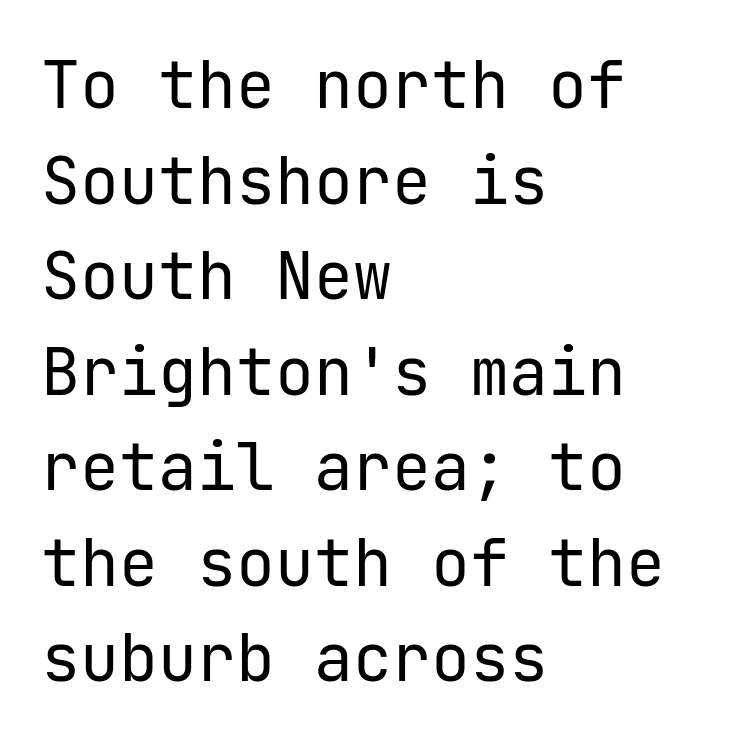
{"serif": "no", "italic": "no", "bold": "no", "weight": "regular", "width": "normal", "stroke_contrast": "low", "x_height": "medium", "underline": "no", "align": "left", "line_spacing": "normal", "line_spacing_ratio": 1.47, "letter_spacing": "normal", "letter_spacing_em": 0.0, "glyph_px": 65}
